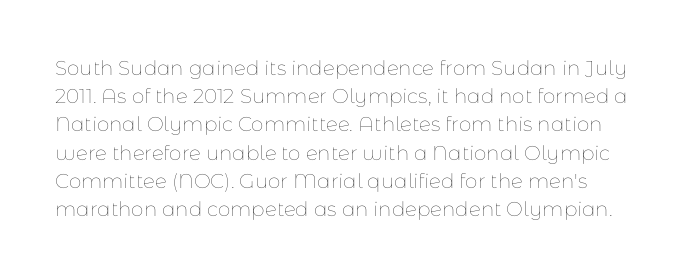
Q: Is the text bold? A: No.
Q: Is the text italic (slanted)? A: No, it is upright.
Q: Is the text underlined? A: No.
Q: Is the spacing between letters normal or unusually wide? A: Normal.
Q: Is the spacing between lines tight, normal or loose? A: Normal.
